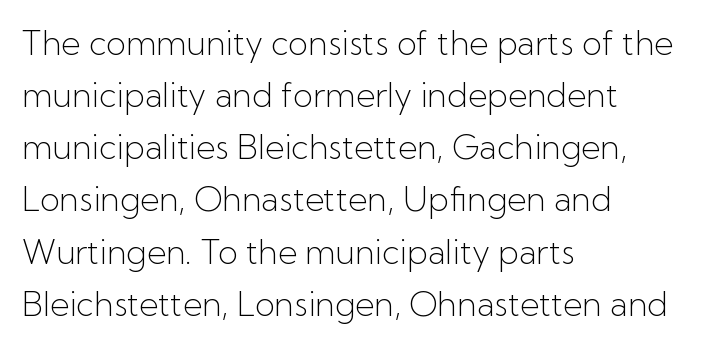
Q: Is the text bold? A: No.
Q: Is the text italic (slanted)? A: No, it is upright.
Q: Is the typeface a serif or a sans-serif typeface? A: Sans-serif.
Q: Is the text underlined? A: No.
Q: How is the paragraph aligned? A: Left-aligned.
Q: Is the spacing between letters normal or unusually wide? A: Normal.
Q: Is the spacing between lines tight, normal or loose? A: Normal.
Q: Width (condensed, normal, or wide)? A: Normal.
Q: Stroke contrast? A: Low.
Q: x-height? A: Medium.
Q: Monospaced? A: No.
